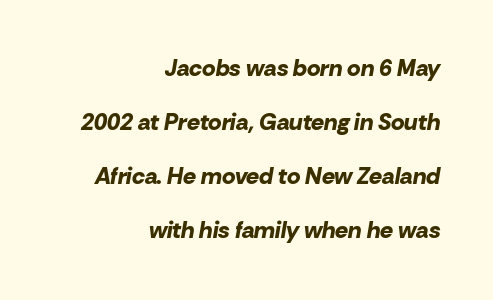
{"italic": "yes", "lean": "right", "slant_degrees": 10, "bold": "yes", "underline": "no", "align": "right", "line_spacing": "loose", "line_spacing_ratio": 2.35, "letter_spacing": "normal", "letter_spacing_em": 0.0, "glyph_px": 23}
